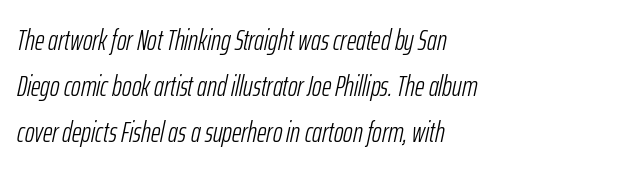
The image shows 29 px light, condensed type, italic (leaning right); set left-aligned, normal line spacing (1.58x), normal letter spacing, not underlined; low stroke contrast and a medium x-height.
